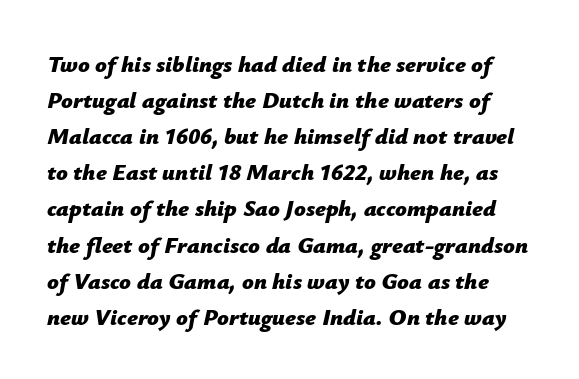
No word sits above an underline. This sample uses an oblique cut, with every glyph tilted off the vertical. Honestly, the row spacing looks completely unremarkable. Typographic density is high because the face is bold. Inter-character spacing is left at the font's built-in metrics.
